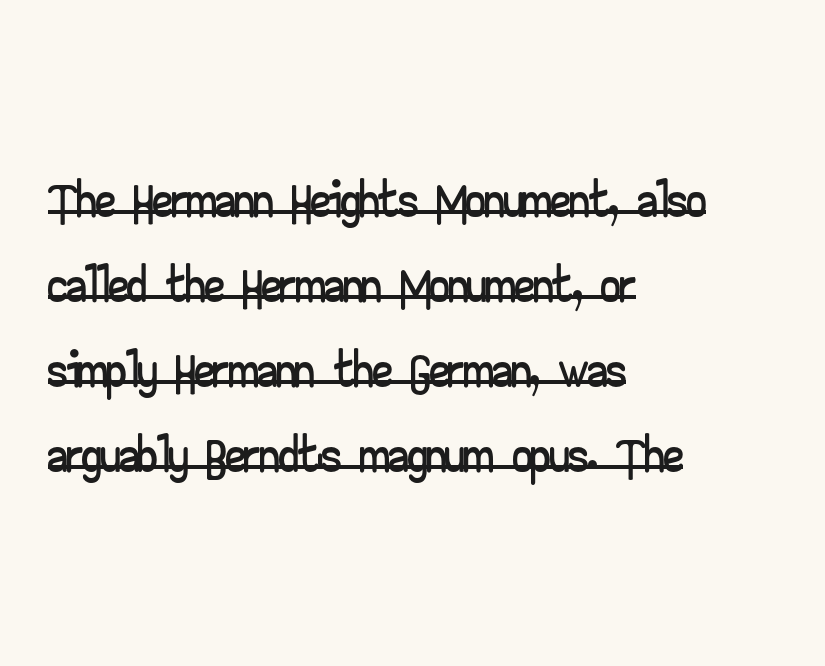
The image shows 78 px wide sans-serif type, upright; set left-aligned, tight line spacing (1.09x), normal letter spacing, underlined; low stroke contrast and a small x-height.
